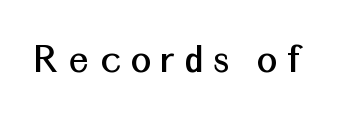
This sample uses expanded letter spacing, leaving extra air between glyphs. This sample uses an upright cut, with every glyph sitting square on the baseline. Character widths vary here, with narrow letters taking less room than wide ones. Grotesque or geometric, the face here clearly has no serifs. Type without underlining.
